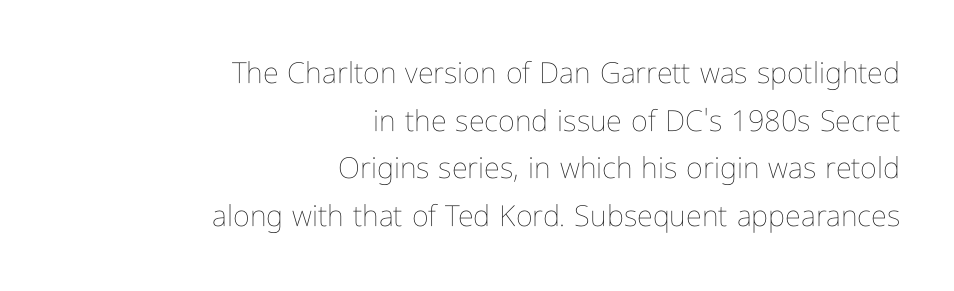
The image shows 29 px thin, condensed type, upright; set right-aligned, normal line spacing (1.64x), normal letter spacing, not underlined; low stroke contrast and a medium x-height.
